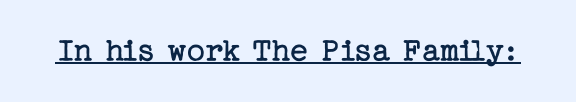
{"serif": "yes", "italic": "no", "bold": "no", "weight": "regular", "width": "normal", "stroke_contrast": "low", "x_height": "medium", "underline": "yes", "letter_spacing": "normal", "letter_spacing_em": 0.0, "glyph_px": 35}
